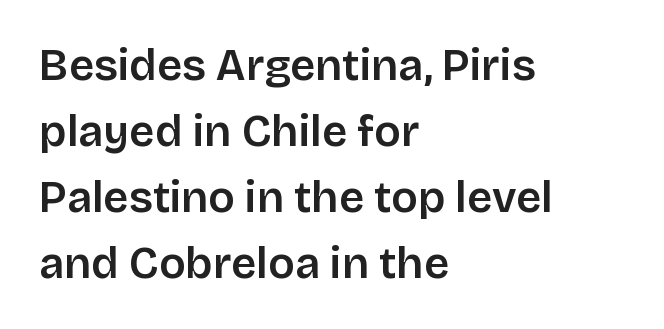
Caption: standard tracking, unaltered. Note: no serifs on the glyphs. Varying glyph widths throughout — classic text-font behaviour. Characters remain perfectly vertical along every line.
